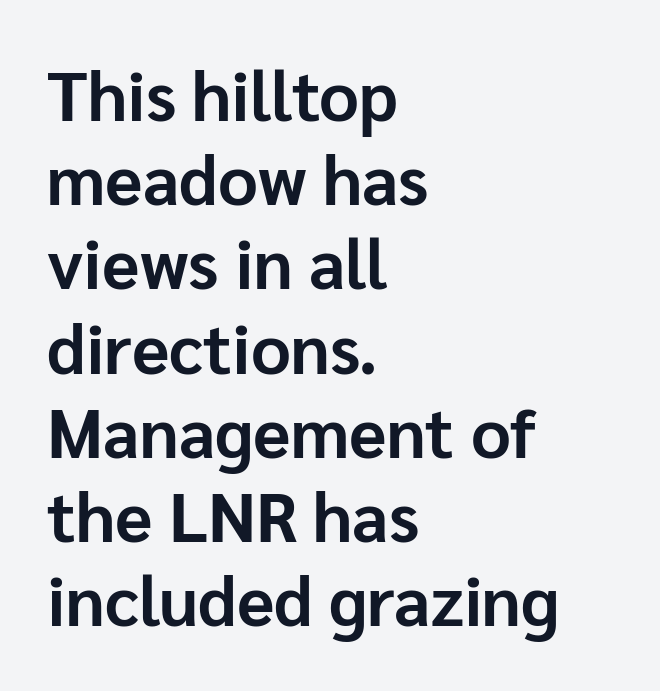
The image shows 69 px bold sans-serif type, upright; set left-aligned, line spacing 1.22x, normal letter spacing, not underlined; low stroke contrast and a medium x-height.
